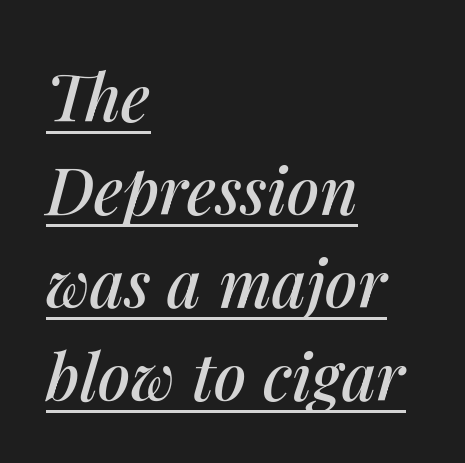
{"italic": "yes", "lean": "right", "slant_degrees": 14, "width": "normal", "stroke_contrast": "medium", "x_height": "medium", "monospaced": "no", "underline": "yes", "align": "left", "line_spacing": "normal", "line_spacing_ratio": 1.43, "letter_spacing": "normal", "letter_spacing_em": 0.0, "glyph_px": 65}
